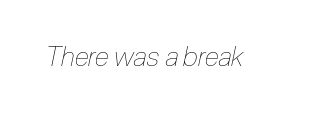
Anything drawn beneath the words? Only blank space. The text carries the slant typical of an italic or oblique font. On a weight scale, this lands at 450 or below. Observe the ordinary spacing: letters are neighbours, not strangers.
